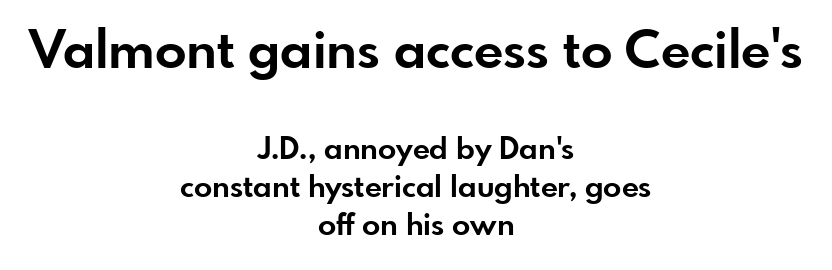
Q: Is the text bold? A: Yes.
Q: Is the text italic (slanted)? A: No, it is upright.
Q: Is the typeface a serif or a sans-serif typeface? A: Sans-serif.
Q: Is the text underlined? A: No.
Q: How is the paragraph aligned? A: Centered.
Q: Is the spacing between letters normal or unusually wide? A: Normal.
Q: Is the spacing between lines tight, normal or loose? A: Normal.
Q: Which block of text is set in a larger size, the first (top) or the second (bottom)? A: The first (top) one.
Q: Width (condensed, normal, or wide)? A: Normal.
Q: Stroke contrast? A: Low.
Q: x-height? A: Small.
Q: Monospaced? A: No.
